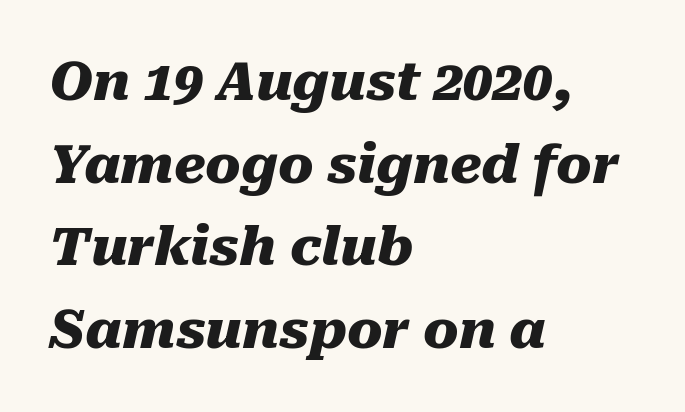
Q: Is the text bold? A: Yes.
Q: Is the text italic (slanted)? A: Yes, it leans right by about 10 degrees.
Q: Is the text underlined? A: No.
Q: How is the paragraph aligned? A: Left-aligned.
Q: Is the spacing between letters normal or unusually wide? A: Normal.
Q: Is the spacing between lines tight, normal or loose? A: Normal.
Q: Width (condensed, normal, or wide)? A: Normal.
Q: Stroke contrast? A: Medium.
Q: x-height? A: Medium.
Q: Monospaced? A: No.
